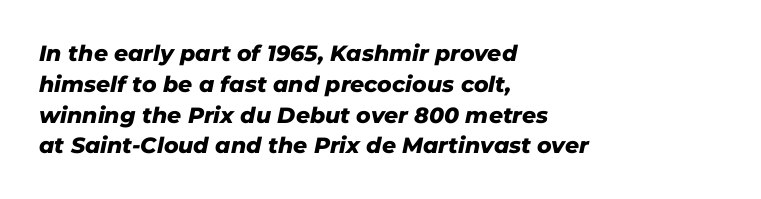
Q: Is the text bold? A: Yes.
Q: Is the text italic (slanted)? A: Yes, it leans right by about 11 degrees.
Q: Is the text underlined? A: No.
Q: How is the paragraph aligned? A: Left-aligned.
Q: Is the spacing between letters normal or unusually wide? A: Normal.
Q: Is the spacing between lines tight, normal or loose? A: Normal.
